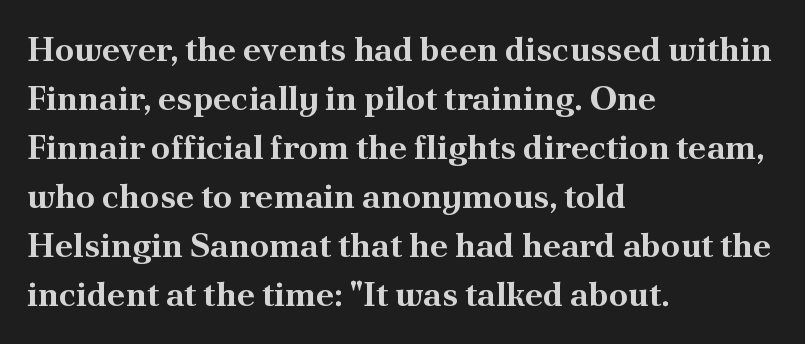
The image shows 34 px bold serif type, upright; set left-aligned, normal line spacing (1.44x), normal letter spacing, not underlined; medium stroke contrast and a small x-height.
